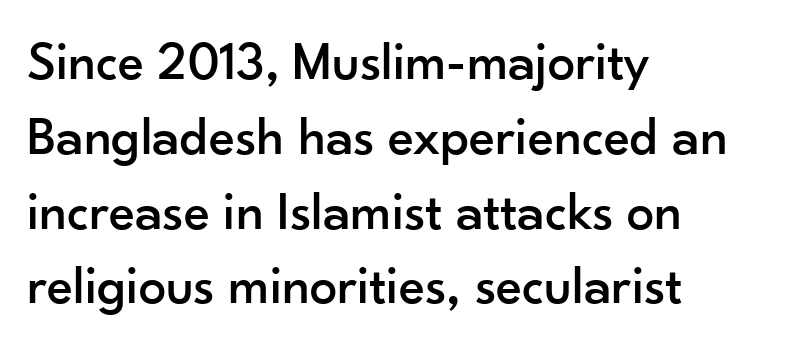
The area under the type is left untouched. The specimen reads as upright at a glance. This rendering leaves character spacing at its baseline value. A typesetter would call this proportional, since set widths differ per character.
